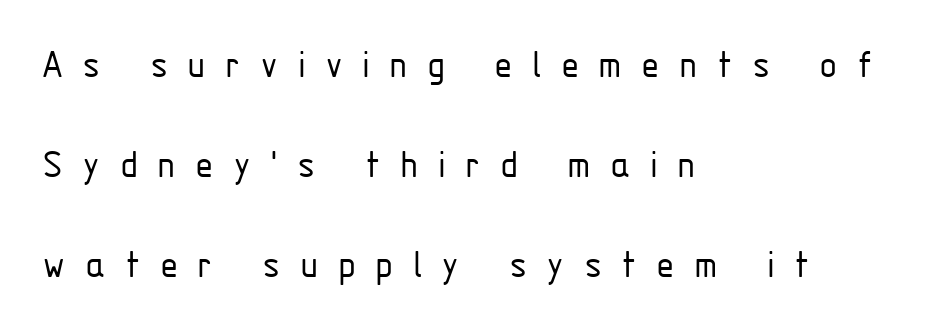
Q: Is the text bold? A: No.
Q: Is the text italic (slanted)? A: No, it is upright.
Q: Is the typeface a serif or a sans-serif typeface? A: Sans-serif.
Q: Is the text underlined? A: No.
Q: How is the paragraph aligned? A: Left-aligned.
Q: Is the spacing between letters normal or unusually wide? A: Unusually wide.
Q: Is the spacing between lines tight, normal or loose? A: Loose.
Q: Width (condensed, normal, or wide)? A: Condensed.
Q: Stroke contrast? A: Low.
Q: x-height? A: Medium.
Q: Monospaced? A: No.
